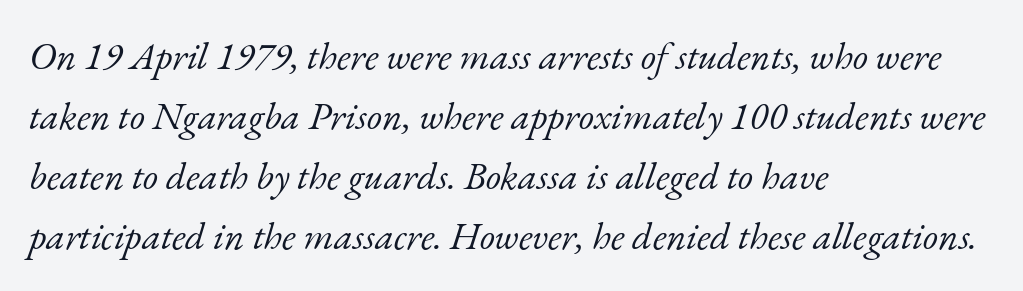
The image shows 39 px light serif type, italic (leaning right); set left-aligned, normal line spacing (1.54x), normal letter spacing, not underlined; low stroke contrast and a small x-height.
